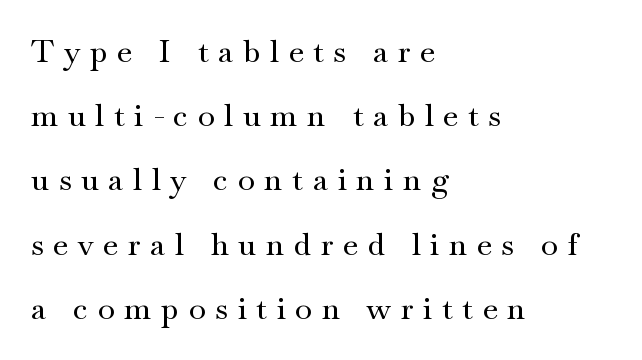
Q: Is the text italic (slanted)? A: No, it is upright.
Q: Is the typeface a serif or a sans-serif typeface? A: Serif.
Q: Is the text underlined? A: No.
Q: How is the paragraph aligned? A: Left-aligned.
Q: Is the spacing between letters normal or unusually wide? A: Unusually wide.
Q: Is the spacing between lines tight, normal or loose? A: Loose.
Q: Width (condensed, normal, or wide)? A: Wide.
Q: Stroke contrast? A: Medium.
Q: x-height? A: Small.
Q: Monospaced? A: No.
